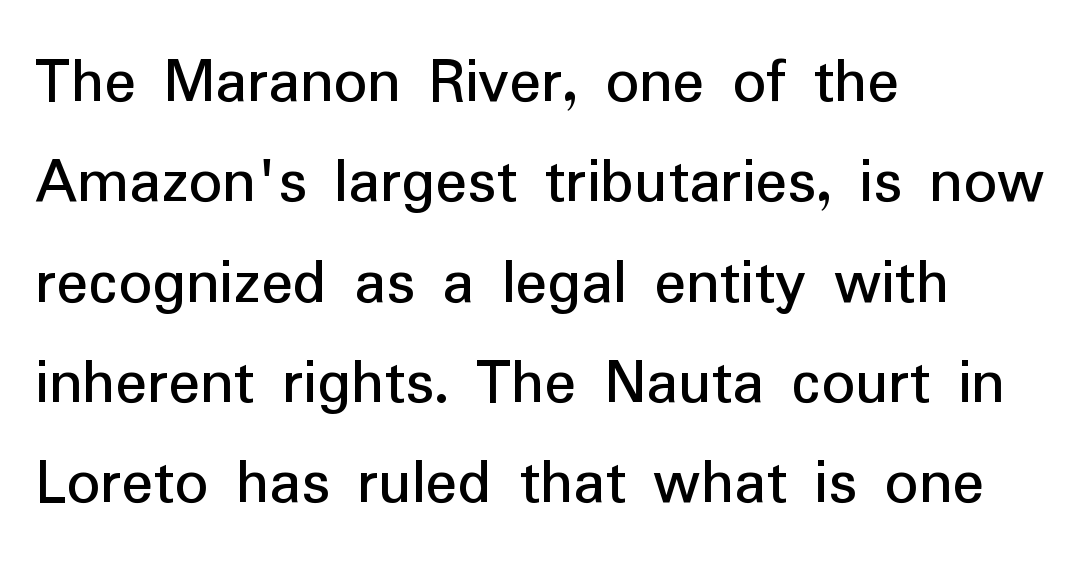
{"serif": "no", "italic": "no", "width": "normal", "stroke_contrast": "low", "x_height": "medium", "monospaced": "no", "underline": "no", "align": "left", "line_spacing": "normal", "line_spacing_ratio": 1.52, "letter_spacing": "normal", "letter_spacing_em": 0.0, "glyph_px": 66}
